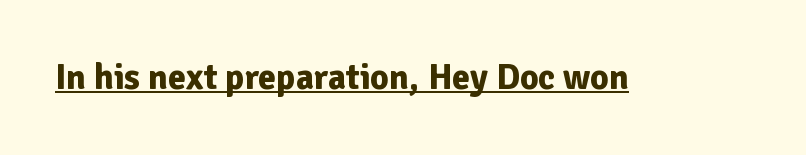
{"serif": "no", "italic": "no", "bold": "yes", "weight": "bold", "width": "normal", "stroke_contrast": "low", "x_height": "medium", "monospaced": "no", "underline": "yes", "letter_spacing": "normal", "letter_spacing_em": 0.0, "glyph_px": 36}
